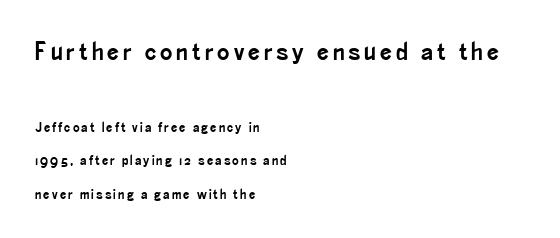
{"italic": "no", "underline": "no", "align": "left", "line_spacing": "loose", "line_spacing_ratio": 2.39, "larger_block": "first", "size_ratio": 1.86, "glyph_px": 26}
